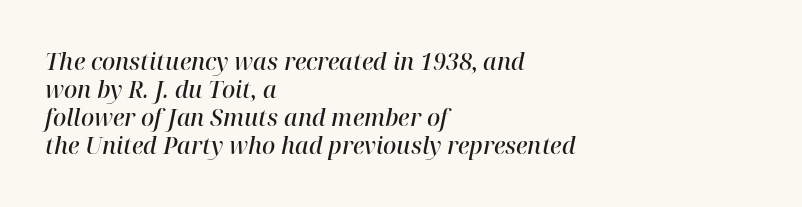
The image shows 23 px text type, italic (leaning right); set left-aligned, line spacing 1.22x, normal letter spacing, not underlined.
